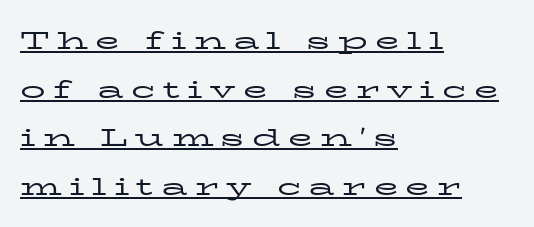
The image shows 25 px text type, upright; set left-aligned, loose line spacing (1.95x), unusually wide letter spacing (+0.29 em), underlined.
